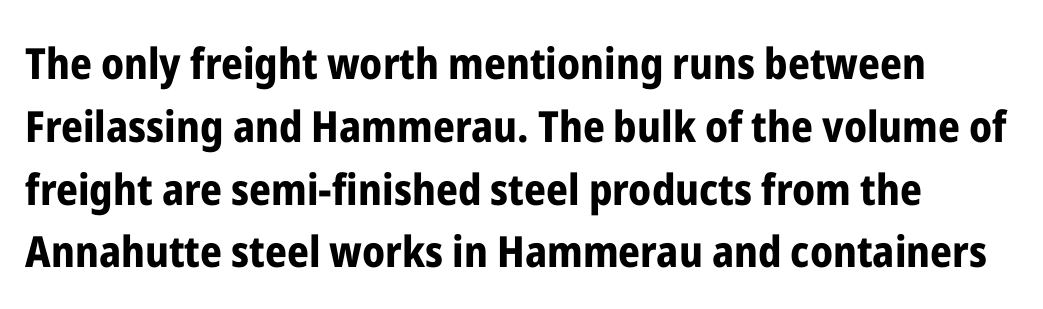
{"serif": "no", "italic": "no", "bold": "yes", "weight": "bold", "width": "condensed", "stroke_contrast": "low", "x_height": "medium", "monospaced": "no", "underline": "no", "line_spacing": "normal", "line_spacing_ratio": 1.46, "letter_spacing": "normal", "letter_spacing_em": 0.0, "glyph_px": 43}
